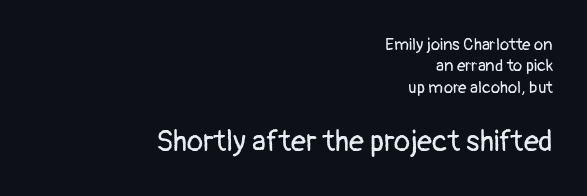
The image shows 30 px regular-weight sans-serif type, upright; set right-aligned, normal line spacing (1.26x), normal letter spacing, not underlined; the second (bottom) block is 1.76x larger; low stroke contrast and a medium x-height.
